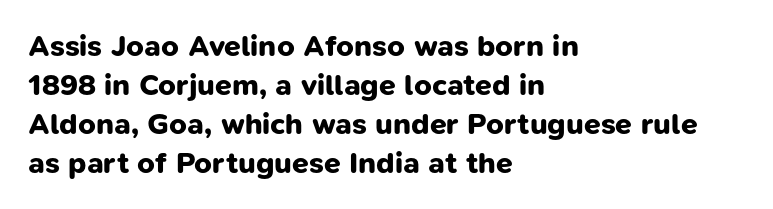
Letterform terminals end flat and unadorned throughout the passage. What weight is shown? A full bold with thick strokes. Descender tails drop into unmarked territory. The typesetter chose a ragged-right arrangement here. The letterforms sit shoulder to shoulder at normal distance.
